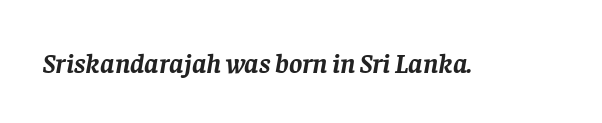
{"serif": "yes", "italic": "yes", "lean": "right", "slant_degrees": 8, "bold": "yes", "weight": "semibold", "width": "normal", "stroke_contrast": "low", "x_height": "large", "monospaced": "no", "underline": "no", "letter_spacing": "normal", "letter_spacing_em": 0.0, "glyph_px": 28}
